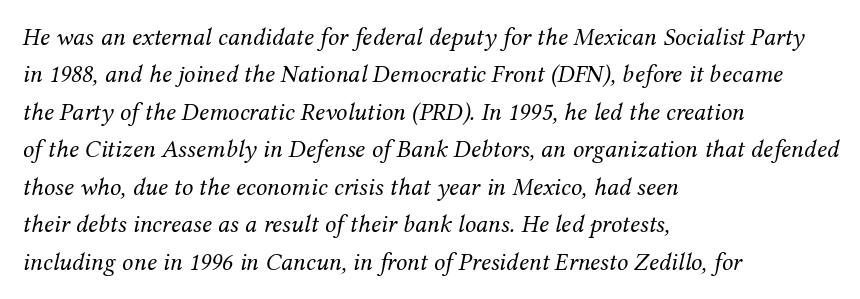
Posture: slanted. Underline: absent. This block has exactly the height ordinary leading produces. How are the letters spaced? Ordinarily, with no added tracking. The ragged edge is on the right, which tells us the setting is flush left. Counters stay open thanks to moderate or lighter strokes.
